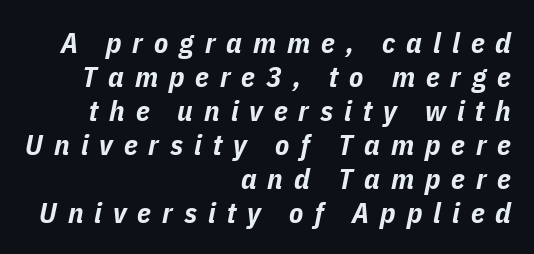
{"italic": "yes", "lean": "right", "slant_degrees": 11, "bold": "yes", "weight": "bold", "width": "condensed", "stroke_contrast": "low", "x_height": "medium", "monospaced": "no", "underline": "no", "align": "right", "line_spacing_ratio": 1.17, "letter_spacing": "wide", "letter_spacing_em": 0.38, "glyph_px": 29}
